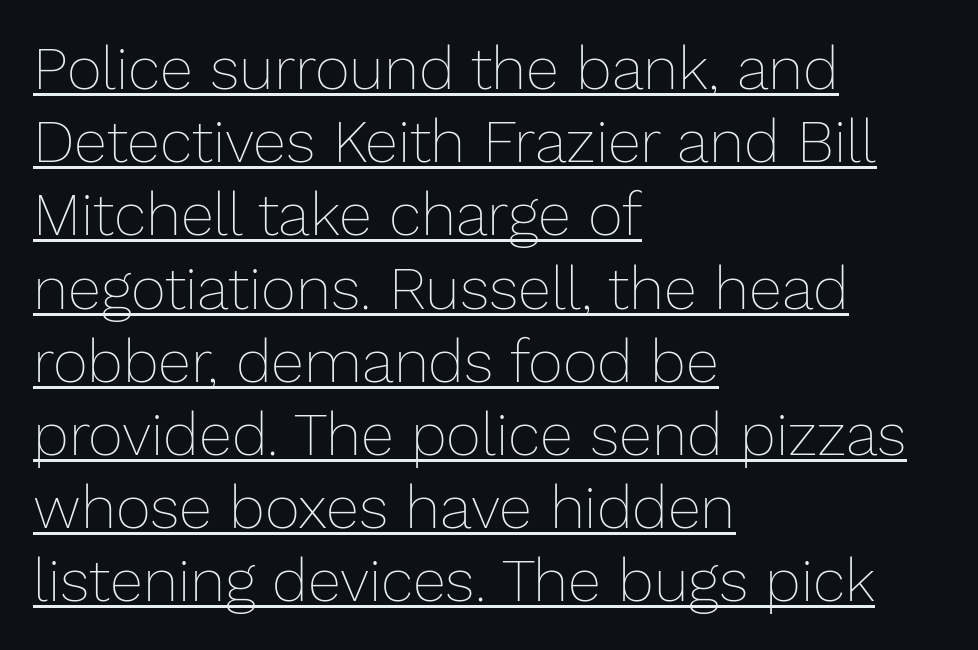
Q: Is the text bold? A: No.
Q: Is the text italic (slanted)? A: No, it is upright.
Q: Is the text underlined? A: Yes.
Q: How is the paragraph aligned? A: Left-aligned.
Q: Is the spacing between letters normal or unusually wide? A: Normal.
Q: Width (condensed, normal, or wide)? A: Normal.
Q: Stroke contrast? A: Low.
Q: x-height? A: Medium.
Q: Monospaced? A: No.
